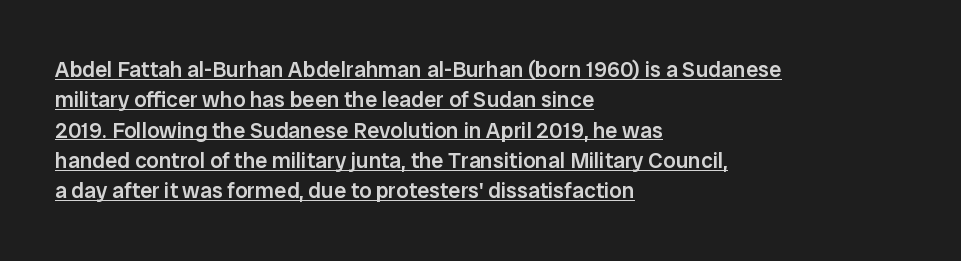
{"italic": "no", "bold": "semi", "underline": "yes", "align": "left", "line_spacing": "normal", "line_spacing_ratio": 1.38, "letter_spacing": "normal", "letter_spacing_em": 0.0, "glyph_px": 22}
